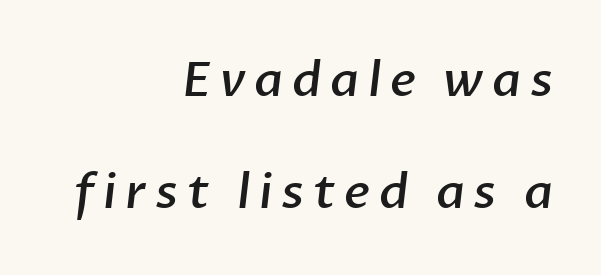
{"serif": "no", "bold": "semi", "weight": "semibold", "width": "normal", "stroke_contrast": "low", "x_height": "medium", "monospaced": "no", "underline": "no", "align": "right", "line_spacing": "loose", "line_spacing_ratio": 2.34, "glyph_px": 48}
